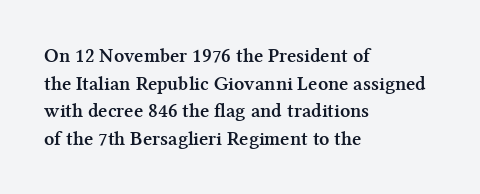
Q: Is the text bold? A: Yes.
Q: Is the text italic (slanted)? A: No, it is upright.
Q: Is the text underlined? A: No.
Q: How is the paragraph aligned? A: Left-aligned.
Q: Is the spacing between letters normal or unusually wide? A: Normal.
Q: Is the spacing between lines tight, normal or loose? A: Normal.
